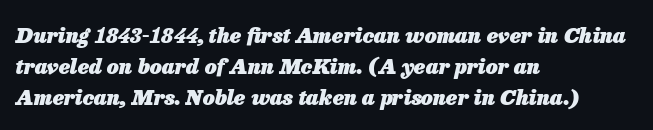
Its strokes are broad and dark, the hallmark of bold type. The lines sit at an ordinary, default distance from one another. The words here are not underlined. Does the lettering tilt? It does — this is italic. Caption: multi-line text, flush left, ragged right.
